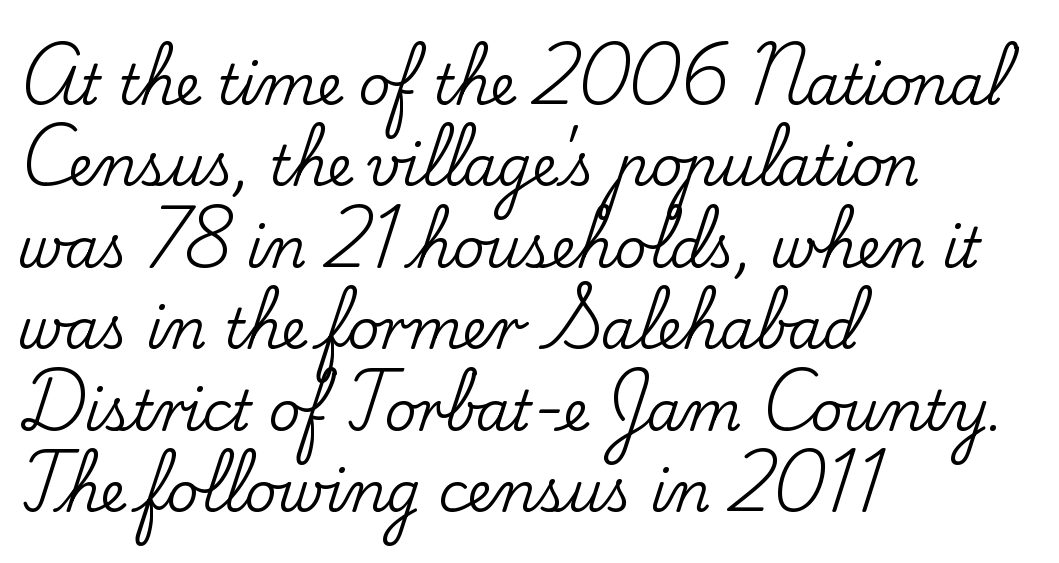
The compositor pushed each line to the left boundary. How are the letters spaced? Ordinarily, with no added tracking. This sample uses a serif face.
